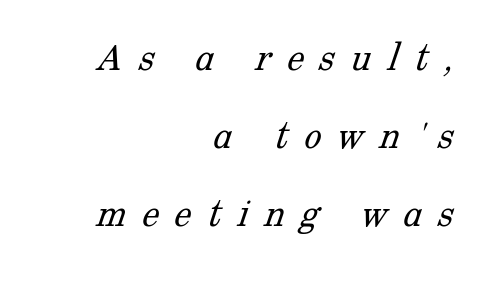
{"serif": "yes", "bold": "no", "weight": "light", "width": "normal", "stroke_contrast": "low", "x_height": "medium", "monospaced": "no", "underline": "no", "align": "right", "line_spacing_ratio": 1.81, "letter_spacing": "wide", "letter_spacing_em": 0.37, "glyph_px": 43}
